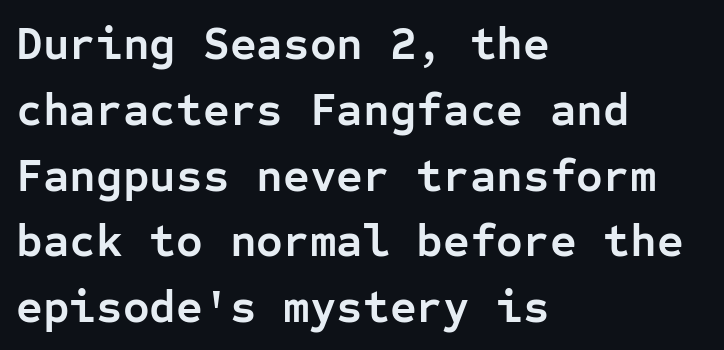
The image shows 46 px semibold sans-serif type, upright, monospaced; set left-aligned, normal line spacing (1.43x), normal letter spacing, not underlined; low stroke contrast and a medium x-height.
